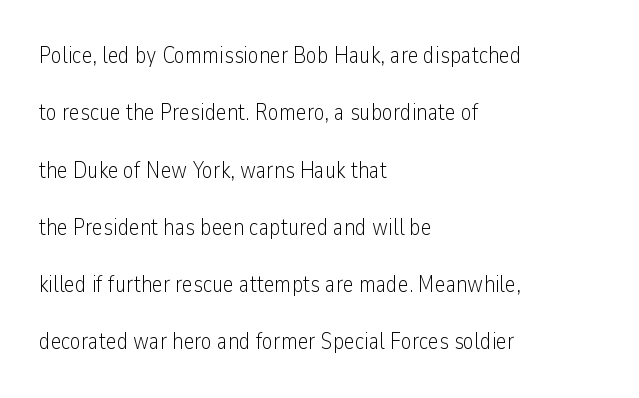
Q: Is the text bold? A: No.
Q: Is the text italic (slanted)? A: No, it is upright.
Q: Is the text underlined? A: No.
Q: How is the paragraph aligned? A: Left-aligned.
Q: Is the spacing between letters normal or unusually wide? A: Normal.
Q: Is the spacing between lines tight, normal or loose? A: Loose.
